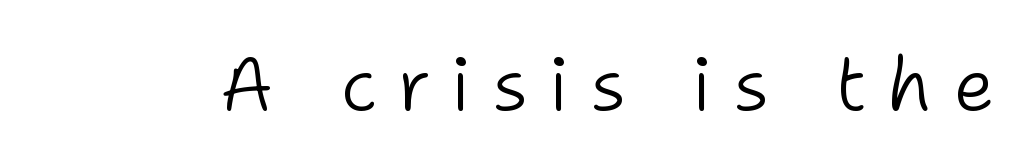
Words float on clear page, feet unadorned. Compared with typical body copy, the letter spacing here is much looser. The letters stand straight up with perfectly vertical stems. Each letter's strokes conclude bluntly, with no projecting serifs. The rendering uses natural spacing where letterforms have individual widths. Stroke thickness stays within the range of a standard reading face or lighter.
